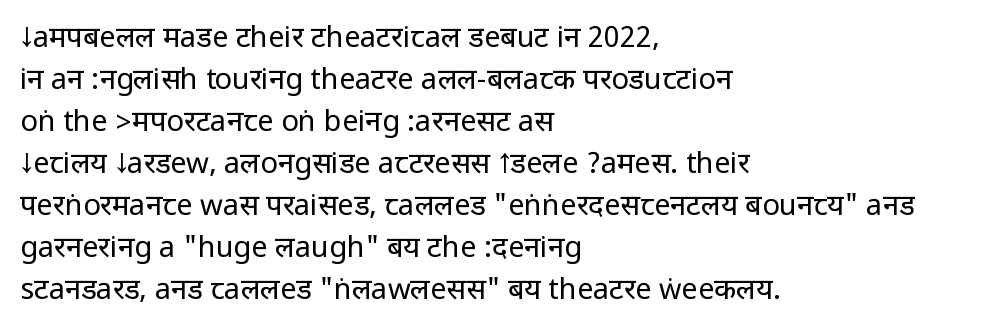
Q: Is the text bold? A: No.
Q: Is the text italic (slanted)? A: No, it is upright.
Q: Is the typeface a serif or a sans-serif typeface? A: Sans-serif.
Q: Is the text underlined? A: No.
Q: How is the paragraph aligned? A: Left-aligned.
Q: Is the spacing between letters normal or unusually wide? A: Normal.
Q: Is the spacing between lines tight, normal or loose? A: Normal.
Q: Width (condensed, normal, or wide)? A: Condensed.
Q: Stroke contrast? A: Low.
